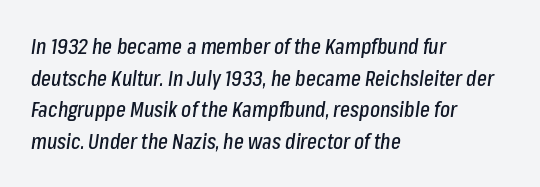
{"italic": "yes", "lean": "right", "slant_degrees": 8, "underline": "no", "align": "left", "line_spacing": "normal", "line_spacing_ratio": 1.51, "letter_spacing": "normal", "letter_spacing_em": 0.0, "glyph_px": 21}
